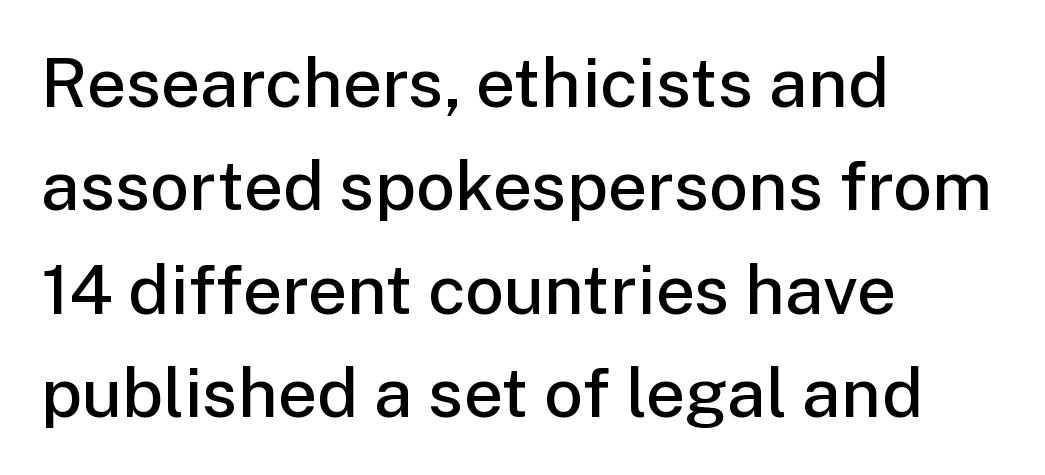
The image shows 69 px semibold sans-serif type, upright; set left-aligned, normal line spacing (1.5x), normal letter spacing, not underlined; low stroke contrast and a medium x-height.
